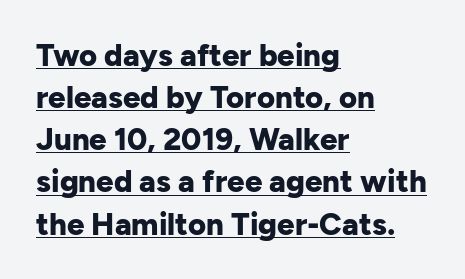
The image shows 31 px bold sans-serif type, upright; set left-aligned, normal line spacing (1.36x), normal letter spacing, underlined; low stroke contrast and a medium x-height.
